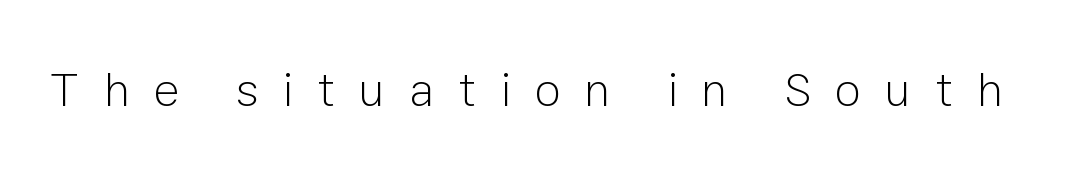
{"serif": "no", "italic": "no", "bold": "no", "weight": "light", "width": "normal", "stroke_contrast": "low", "x_height": "medium", "monospaced": "no", "underline": "no", "letter_spacing": "wide", "letter_spacing_em": 0.49, "glyph_px": 48}
